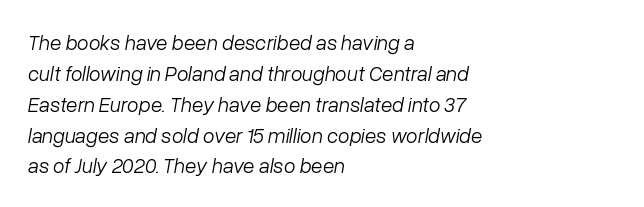
{"italic": "yes", "lean": "right", "slant_degrees": 10, "bold": "no", "underline": "no", "align": "left", "line_spacing": "normal", "line_spacing_ratio": 1.47, "letter_spacing": "normal", "letter_spacing_em": 0.0, "glyph_px": 21}
